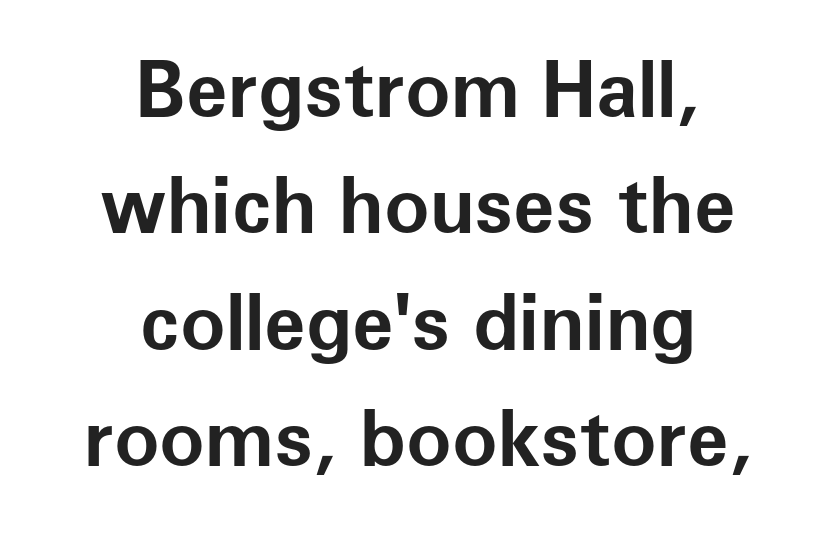
Q: Is the text bold? A: Yes.
Q: Is the text italic (slanted)? A: No, it is upright.
Q: Is the typeface a serif or a sans-serif typeface? A: Sans-serif.
Q: Is the text underlined? A: No.
Q: How is the paragraph aligned? A: Centered.
Q: Is the spacing between letters normal or unusually wide? A: Normal.
Q: Is the spacing between lines tight, normal or loose? A: Normal.
Q: Width (condensed, normal, or wide)? A: Normal.
Q: Stroke contrast? A: Low.
Q: x-height? A: Medium.
Q: Monospaced? A: No.
